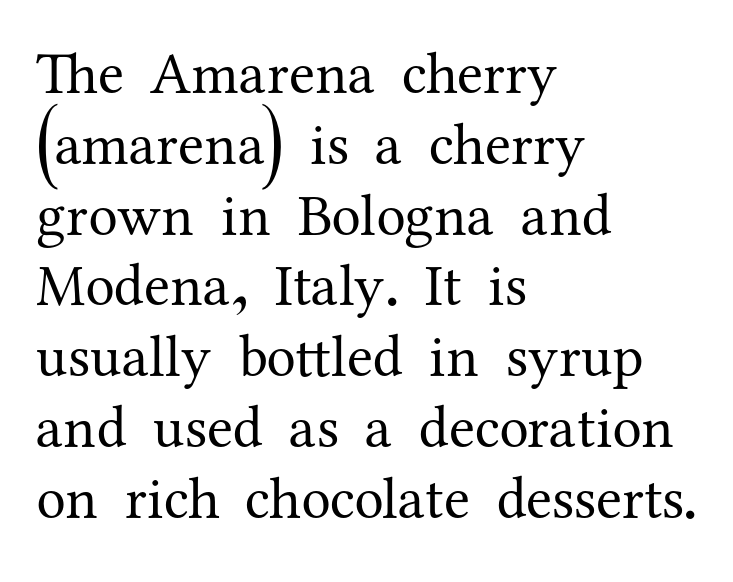
{"serif": "yes", "italic": "no", "bold": "no", "weight": "regular", "width": "normal", "stroke_contrast": "medium", "x_height": "medium", "monospaced": "no", "underline": "no", "align": "left", "line_spacing_ratio": 1.2, "letter_spacing": "normal", "letter_spacing_em": 0.0, "glyph_px": 59}
